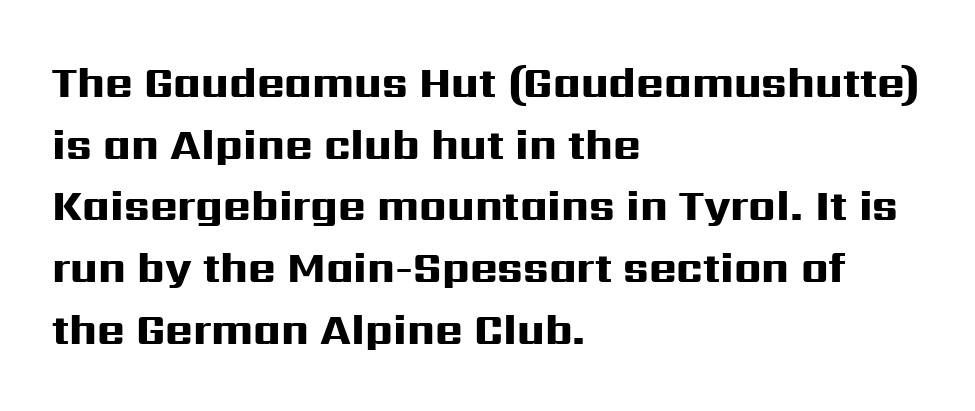
The baseline area is clear. These lines keep a tight, regular rhythm from letter to letter. The rag falls on the right side of this text block. This is sans-serif lettering, the kind often seen on screens and signage. The passage shown is typed in a proportional face where columns would drift. The lettering holds an erect, upright posture throughout.
